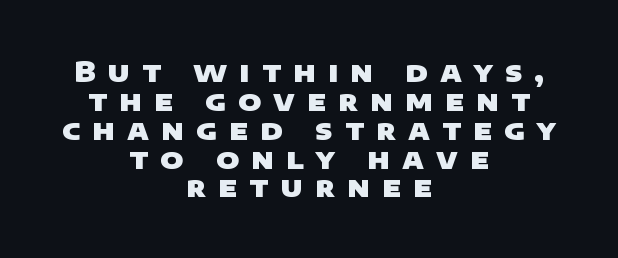
Q: Is the text bold? A: Yes.
Q: Is the typeface a serif or a sans-serif typeface? A: Sans-serif.
Q: Is the text underlined? A: No.
Q: How is the paragraph aligned? A: Centered.
Q: Is the spacing between letters normal or unusually wide? A: Unusually wide.
Q: Is the spacing between lines tight, normal or loose? A: Tight.
Q: Width (condensed, normal, or wide)? A: Wide.
Q: Stroke contrast? A: Low.
Q: x-height? A: Large.
Q: Monospaced? A: No.
